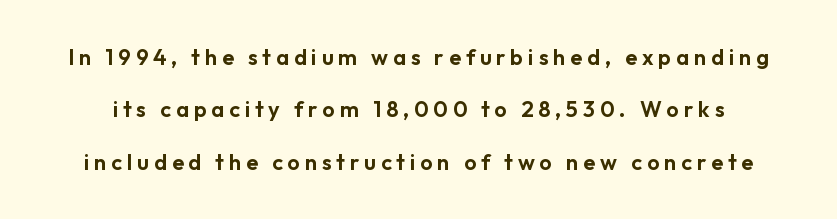
Posture: straight, roman, zero tilt. The horizontal fit of the characters is loose and conspicuously gappy. The block of text is sparse from top to bottom, with ample space between rows. Quick note: underline off.
